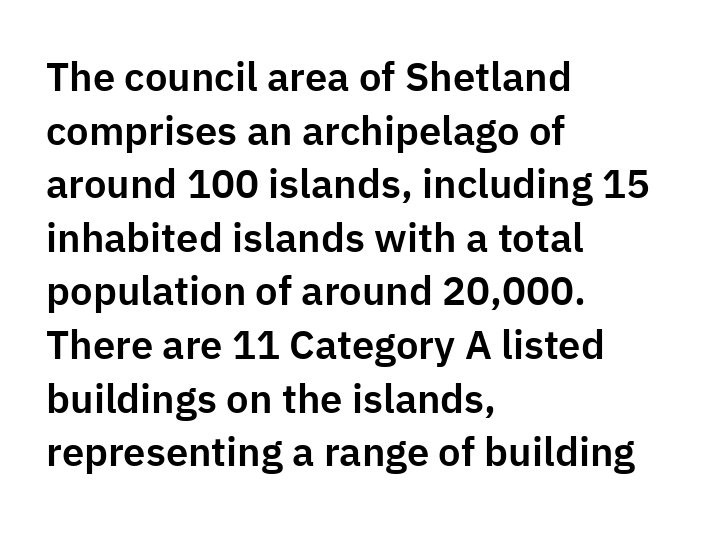
Whoever set this chose a conventional vertical rhythm. A typesetter would mark this as roman, not italic. Anything drawn beneath the words? Only blank space. Grotesque or geometric, the face here clearly has no serifs.
